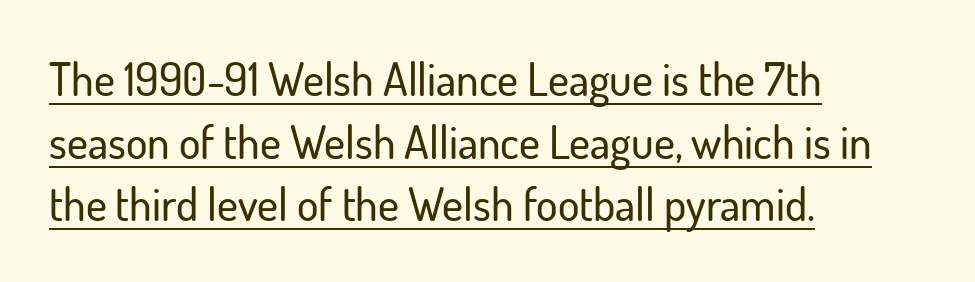
Q: Is the text italic (slanted)? A: No, it is upright.
Q: Is the typeface a serif or a sans-serif typeface? A: Sans-serif.
Q: Is the text underlined? A: Yes.
Q: How is the paragraph aligned? A: Left-aligned.
Q: Is the spacing between letters normal or unusually wide? A: Normal.
Q: Is the spacing between lines tight, normal or loose? A: Normal.
Q: Width (condensed, normal, or wide)? A: Normal.
Q: Stroke contrast? A: Low.
Q: x-height? A: Small.
Q: Monospaced? A: No.
